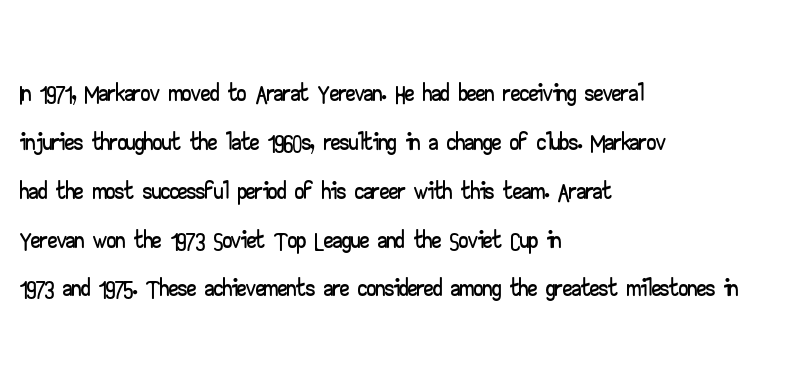
The image shows 37 px wide sans-serif type, upright; set left-aligned, normal line spacing (1.32x), normal letter spacing, not underlined; low stroke contrast and a small x-height.
